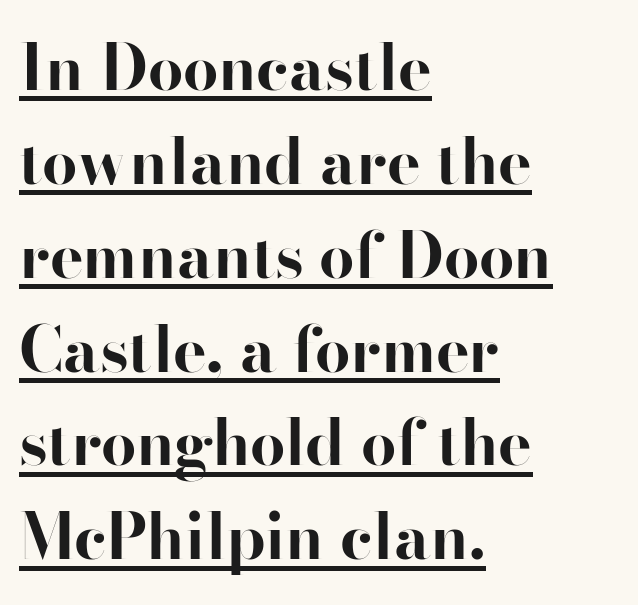
A full-strength bold gives these letters their thick strokes. The passage shown has conventional tracking throughout. The letters stand straight up with perfectly vertical stems. The lines sit at an ordinary, default distance from one another. The rendering uses natural spacing where letterforms have individual widths. Somebody hit Ctrl+U on this one — the words are underlined.
